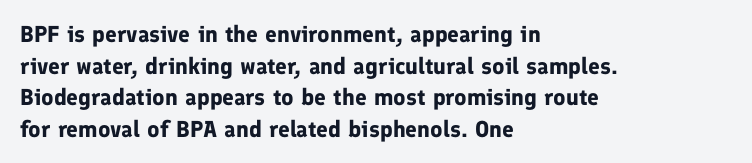
One glance says typical: line gaps are just what's usual. The letters stand upright; this is a roman face. These lines stack with their left ends in a neat column. Bold? Absolutely — the strokes are thick and heavy.
